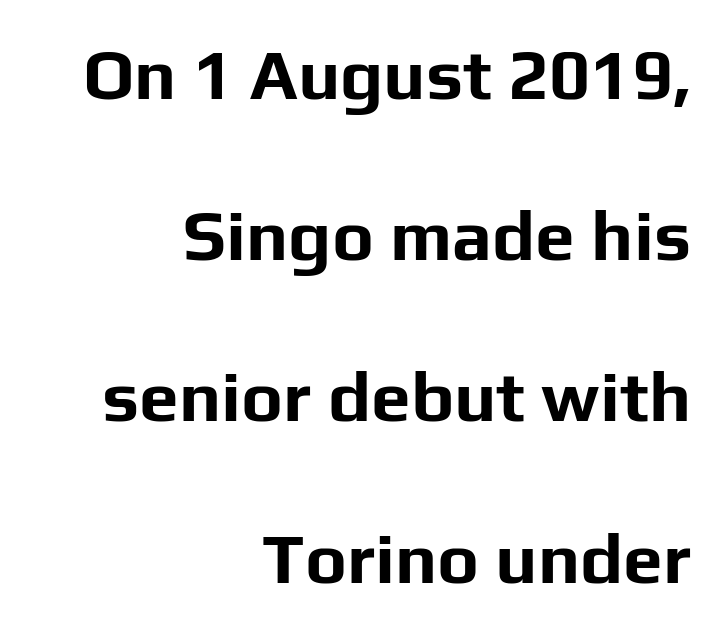
Q: Is the text bold? A: Yes.
Q: Is the text italic (slanted)? A: No, it is upright.
Q: Is the typeface a serif or a sans-serif typeface? A: Sans-serif.
Q: Is the text underlined? A: No.
Q: How is the paragraph aligned? A: Right-aligned.
Q: Is the spacing between letters normal or unusually wide? A: Normal.
Q: Is the spacing between lines tight, normal or loose? A: Loose.
Q: Width (condensed, normal, or wide)? A: Normal.
Q: Stroke contrast? A: Low.
Q: x-height? A: Medium.
Q: Monospaced? A: No.
